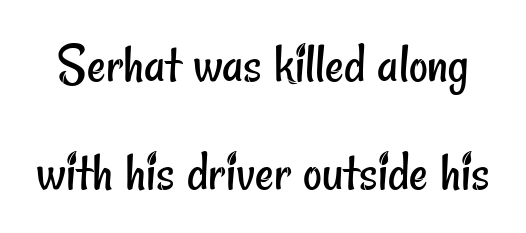
{"serif": "no", "bold": "no", "weight": "regular", "width": "condensed", "stroke_contrast": "low", "x_height": "small", "monospaced": "no", "underline": "no", "line_spacing_ratio": 1.86, "letter_spacing": "normal", "letter_spacing_em": 0.0, "glyph_px": 58}
